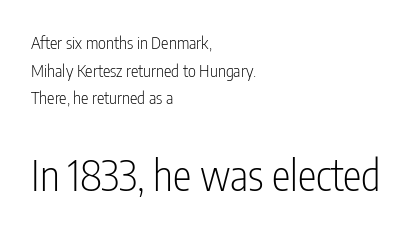
Q: Is the text bold? A: No.
Q: Is the text italic (slanted)? A: No, it is upright.
Q: Is the typeface a serif or a sans-serif typeface? A: Sans-serif.
Q: Is the text underlined? A: No.
Q: How is the paragraph aligned? A: Left-aligned.
Q: Is the spacing between letters normal or unusually wide? A: Normal.
Q: Is the spacing between lines tight, normal or loose? A: Normal.
Q: Which block of text is set in a larger size, the first (top) or the second (bottom)? A: The second (bottom) one.
Q: Width (condensed, normal, or wide)? A: Condensed.
Q: Stroke contrast? A: Low.
Q: x-height? A: Medium.
Q: Monospaced? A: No.
